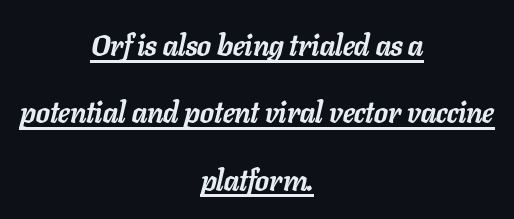
Proportional: the letters do not fall into vertical columns. Each word holds together tightly as a unit, with standard inter-letter gaps. Observe the lean: these are italic letterforms. Every row of glyphs is offset so its center matches the block's center.
